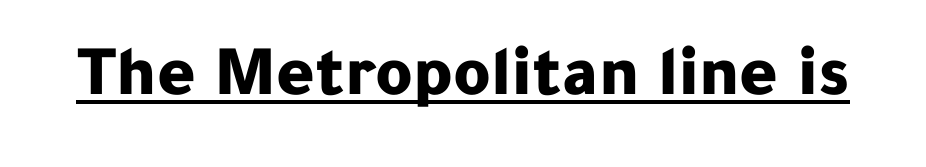
The image shows 72 px bold sans-serif type, upright; set normal letter spacing, underlined; low stroke contrast and a medium x-height.
